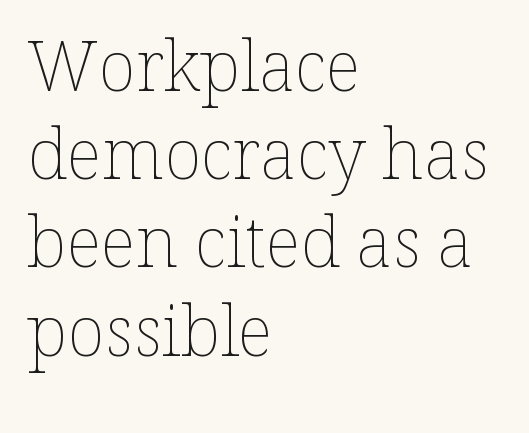
{"italic": "no", "bold": "no", "weight": "thin", "width": "normal", "stroke_contrast": "low", "x_height": "medium", "monospaced": "no", "underline": "no", "align": "left", "line_spacing": "normal", "line_spacing_ratio": 1.26, "letter_spacing": "normal", "letter_spacing_em": 0.0, "glyph_px": 70}
